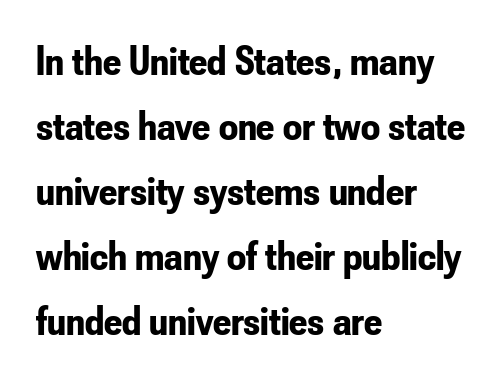
The image shows 42 px bold, condensed sans-serif type, upright; set left-aligned, normal line spacing (1.55x), normal letter spacing, not underlined; low stroke contrast and a small x-height.
